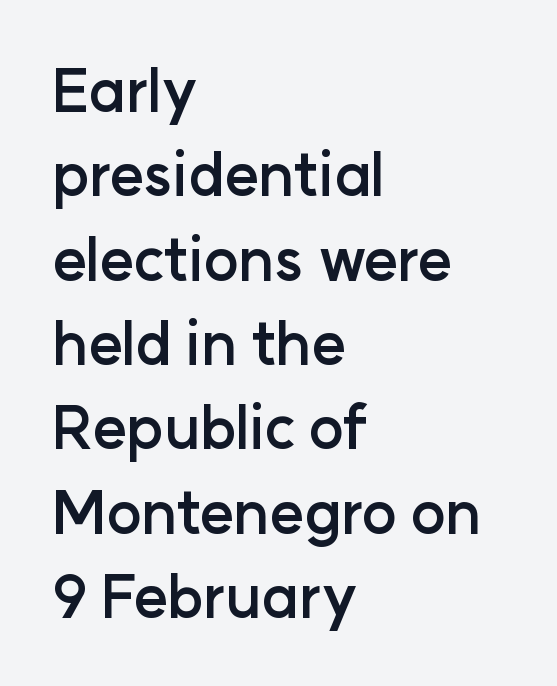
The image shows 59 px semibold sans-serif type, upright; set left-aligned, normal line spacing (1.43x), normal letter spacing, not underlined; low stroke contrast and a medium x-height.
